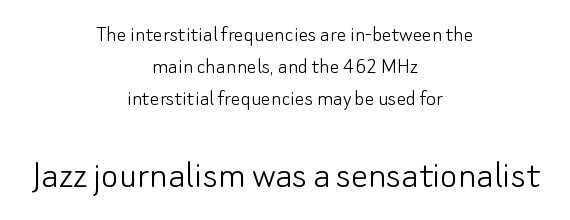
Decoration check: the copy has no underline. What kind of face is this? One without serifs — a sans. Notice how the stems are strictly vertical — no italics here. If you folded the block vertically in half, each line would mirror itself in length.
